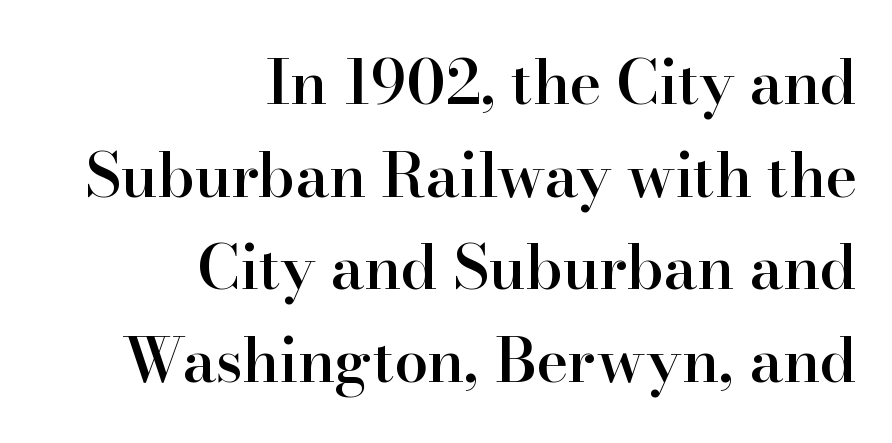
{"serif": "yes", "italic": "no", "bold": "semi", "weight": "semibold", "width": "normal", "stroke_contrast": "high", "x_height": "small", "monospaced": "no", "underline": "no", "align": "right", "line_spacing": "normal", "line_spacing_ratio": 1.52, "letter_spacing": "normal", "letter_spacing_em": 0.0, "glyph_px": 61}
